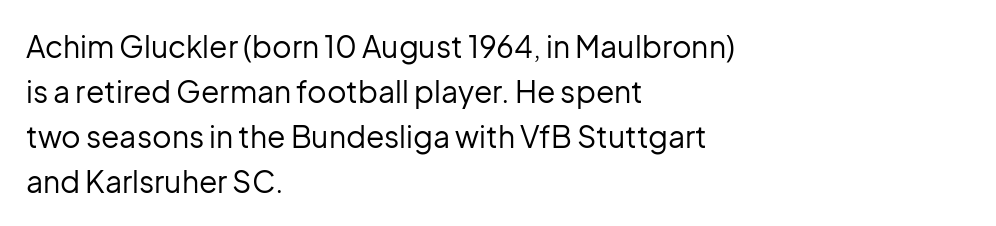
{"serif": "no", "italic": "no", "bold": "no", "weight": "regular", "width": "normal", "stroke_contrast": "low", "x_height": "medium", "monospaced": "no", "underline": "no", "align": "left", "line_spacing": "normal", "line_spacing_ratio": 1.5, "letter_spacing": "normal", "letter_spacing_em": 0.0, "glyph_px": 30}
